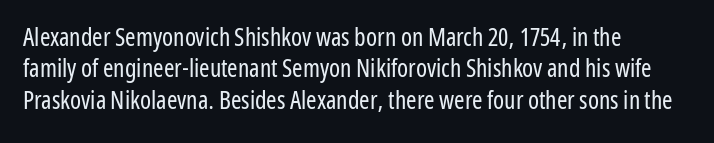
No letter is thick-stroked: the sample isn't bold. This is roman type, the default non-slanted kind. One glance says typical: line gaps are just what's usual. Plain, unruled lines of type. This sample is left-justified, so line endings fall wherever the words run out.
